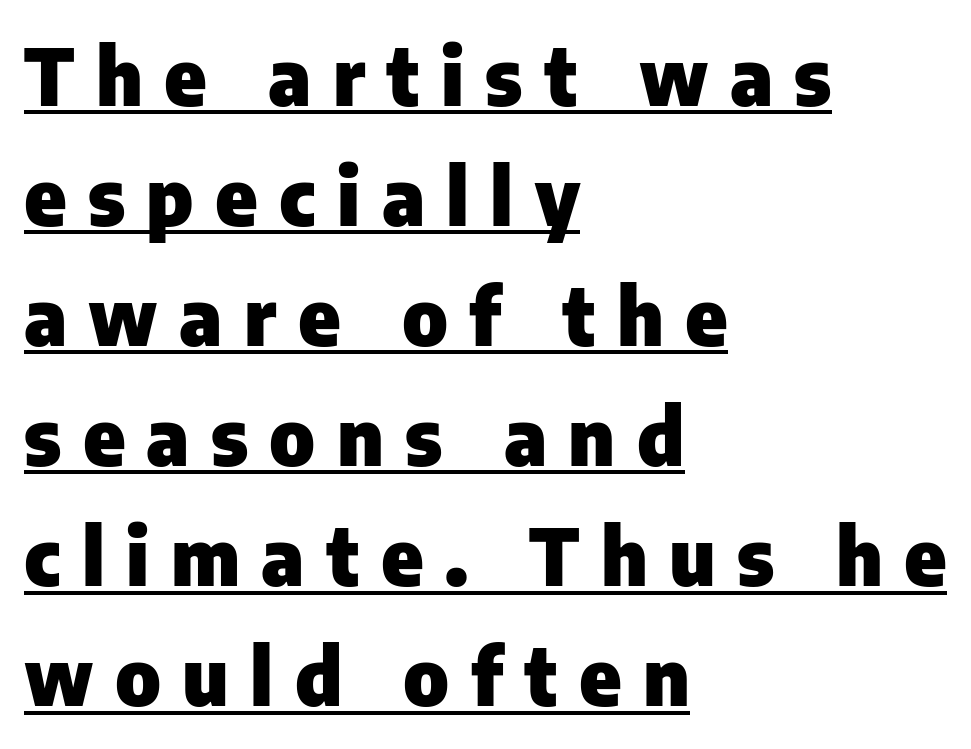
Unlike italic type, these characters show no tilt at all. Looks like someone drew a line under every word here. Rows of type keep a routine distance in the vertical direction. The passage shown is emphatically bold. Typeset ragged right — the left edge is the straight one. The passage shown is typeset with a sans-serif family.
